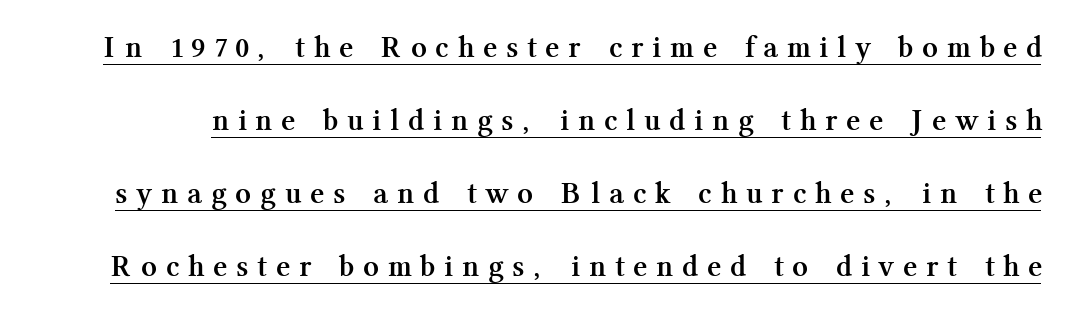
{"serif": "yes", "italic": "no", "bold": "yes", "weight": "semibold", "width": "normal", "stroke_contrast": "medium", "x_height": "medium", "monospaced": "no", "underline": "yes", "line_spacing": "loose", "line_spacing_ratio": 2.35, "letter_spacing": "wide", "letter_spacing_em": 0.36, "glyph_px": 31}
